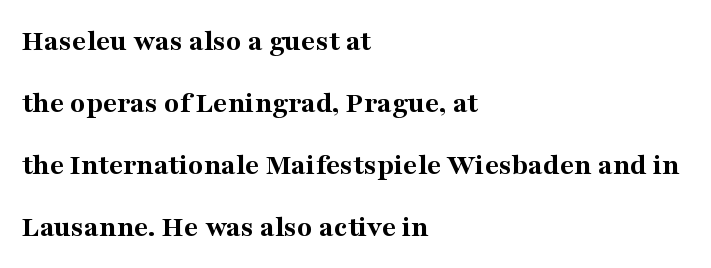
Q: Is the text bold? A: Yes.
Q: Is the text italic (slanted)? A: No, it is upright.
Q: Is the typeface a serif or a sans-serif typeface? A: Serif.
Q: Is the text underlined? A: No.
Q: How is the paragraph aligned? A: Left-aligned.
Q: Is the spacing between letters normal or unusually wide? A: Normal.
Q: Is the spacing between lines tight, normal or loose? A: Loose.
Q: Width (condensed, normal, or wide)? A: Normal.
Q: Stroke contrast? A: Medium.
Q: x-height? A: Medium.
Q: Monospaced? A: No.
